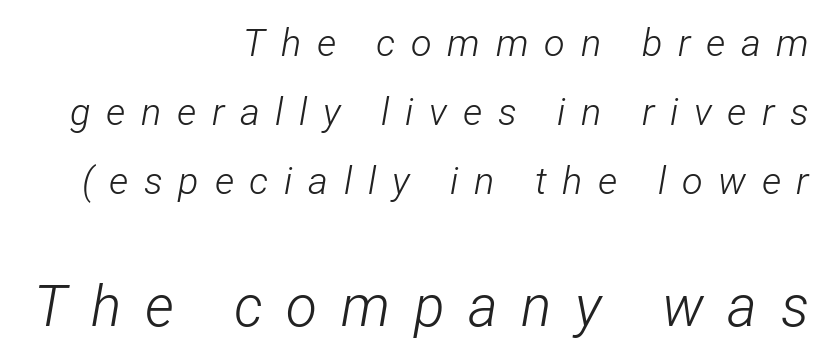
The image shows 57 px light, condensed type, italic (leaning right); set right-aligned, line spacing 1.82x, unusually wide letter spacing (+0.41 em), not underlined; the second (bottom) block is 1.5x larger; low stroke contrast and a medium x-height.
